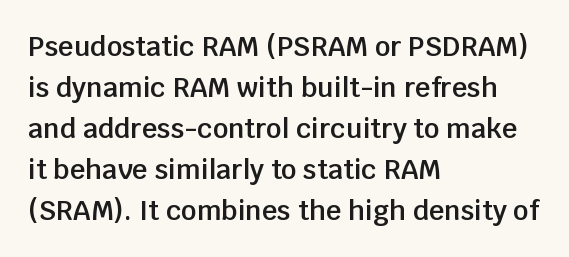
Q: Is the text bold? A: Semi-bold.
Q: Is the text italic (slanted)? A: No, it is upright.
Q: Is the text underlined? A: No.
Q: How is the paragraph aligned? A: Left-aligned.
Q: Is the spacing between letters normal or unusually wide? A: Normal.
Q: Is the spacing between lines tight, normal or loose? A: Normal.
